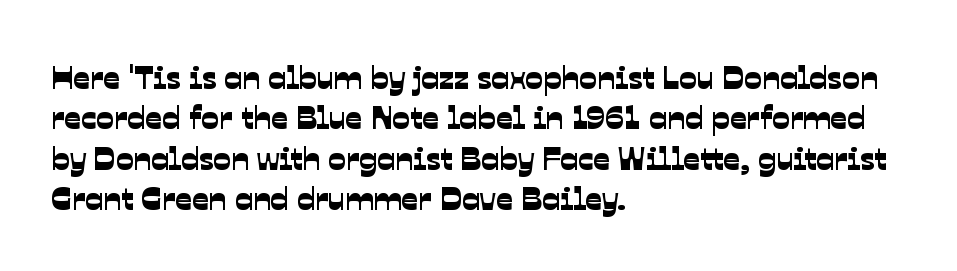
Q: Is the typeface a serif or a sans-serif typeface? A: Sans-serif.
Q: Is the text underlined? A: No.
Q: How is the paragraph aligned? A: Left-aligned.
Q: Is the spacing between letters normal or unusually wide? A: Normal.
Q: Width (condensed, normal, or wide)? A: Normal.
Q: Stroke contrast? A: Low.
Q: x-height? A: Medium.
Q: Monospaced? A: No.
